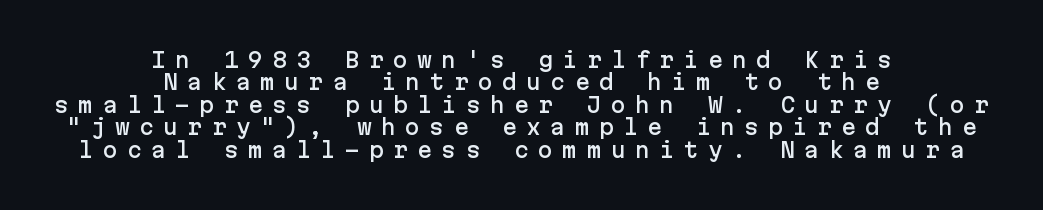
{"italic": "no", "underline": "no", "align": "center", "line_spacing": "tight", "line_spacing_ratio": 1.12, "letter_spacing": "wide", "letter_spacing_em": 0.46, "glyph_px": 20}
